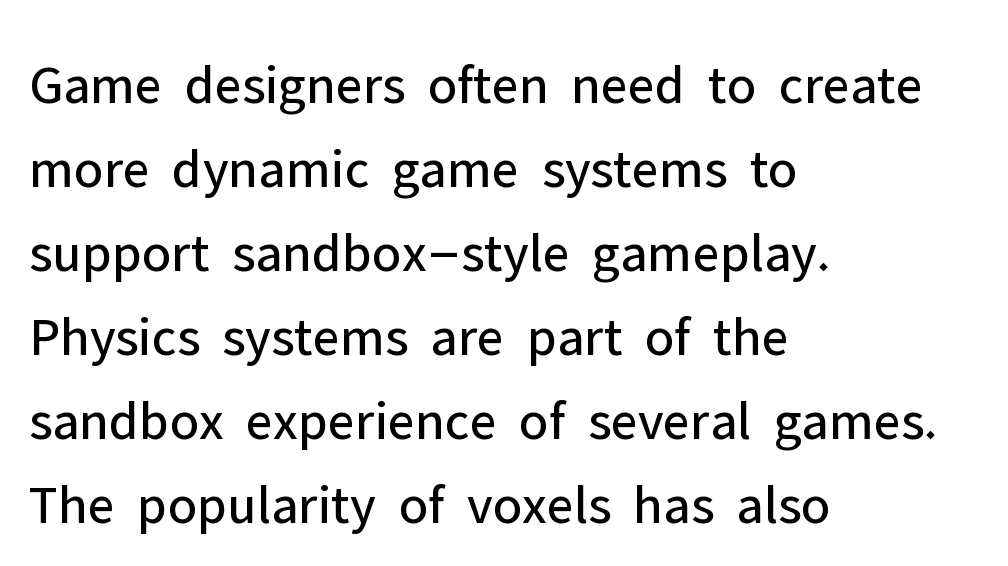
{"serif": "no", "italic": "no", "bold": "no", "weight": "regular", "width": "normal", "stroke_contrast": "low", "x_height": "medium", "monospaced": "no", "underline": "no", "align": "left", "line_spacing": "normal", "line_spacing_ratio": 1.5, "letter_spacing": "normal", "letter_spacing_em": 0.0, "glyph_px": 56}
